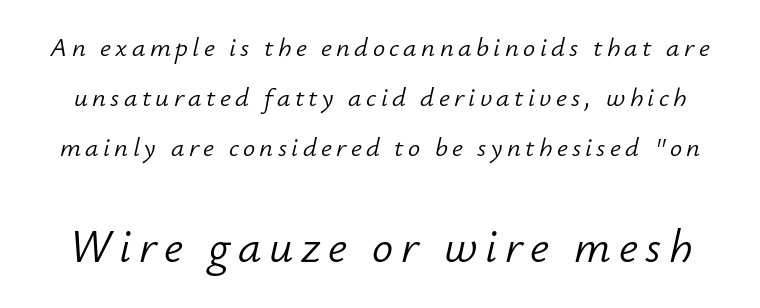
The image shows 47 px light type, italic (leaning right); set line spacing 1.86x, not underlined; the second (bottom) block is 1.74x larger; low stroke contrast and a small x-height.
